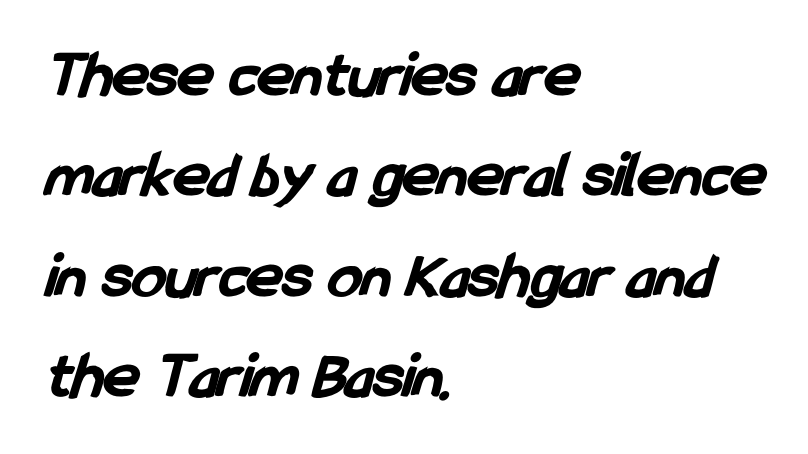
Default kerning and tracking; the words read as compact shapes. Which margin do the lines hug? The left one — the right edge is uneven. Line spacing here is normal. Serif or sans? Sans — the stroke terminals are bare. Plenty of ink on the page — the face is bold.
